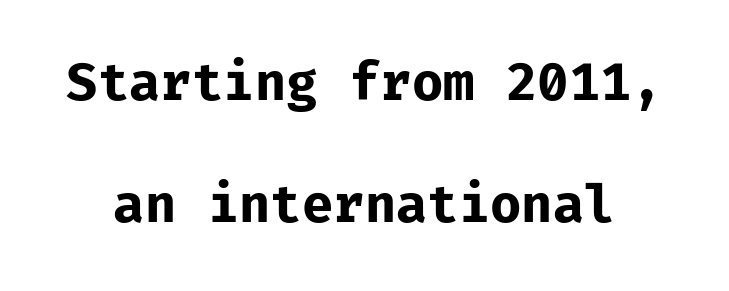
Q: Is the text bold? A: Yes.
Q: Is the text italic (slanted)? A: No, it is upright.
Q: Is the typeface a serif or a sans-serif typeface? A: Sans-serif.
Q: Is the text underlined? A: No.
Q: Is the spacing between letters normal or unusually wide? A: Normal.
Q: Is the spacing between lines tight, normal or loose? A: Loose.
Q: Width (condensed, normal, or wide)? A: Normal.
Q: Stroke contrast? A: Low.
Q: x-height? A: Medium.
Q: Monospaced? A: Yes.
